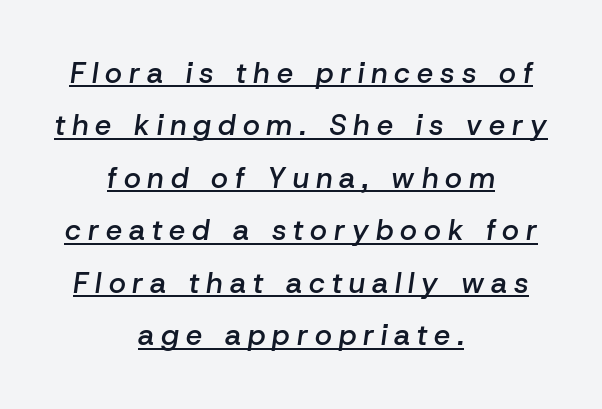
Q: Is the text bold? A: Semi-bold.
Q: Is the text italic (slanted)? A: Yes, it leans right by about 8 degrees.
Q: Is the text underlined? A: Yes.
Q: How is the paragraph aligned? A: Centered.
Q: Is the spacing between letters normal or unusually wide? A: Unusually wide.
Q: Width (condensed, normal, or wide)? A: Normal.
Q: Stroke contrast? A: Low.
Q: x-height? A: Medium.
Q: Monospaced? A: No.
